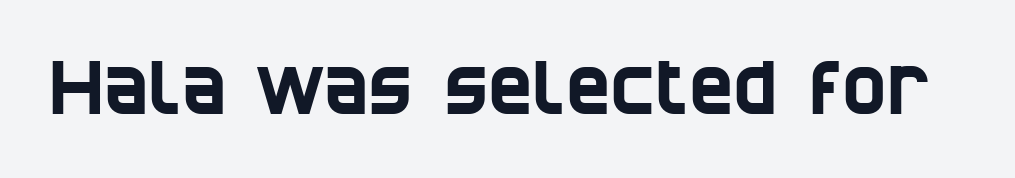
{"serif": "no", "width": "condensed", "stroke_contrast": "low", "x_height": "large", "monospaced": "no", "underline": "no", "letter_spacing": "normal", "letter_spacing_em": 0.0, "glyph_px": 75}
